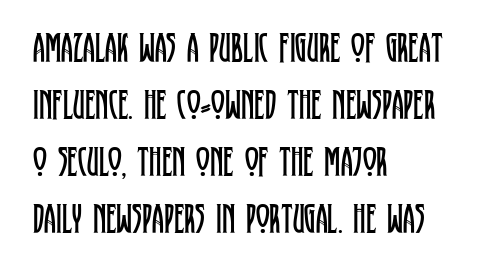
The image shows 42 px regular-weight, condensed serif type, upright; set left-aligned, normal line spacing (1.36x), normal letter spacing, not underlined; low stroke contrast and a large x-height.
